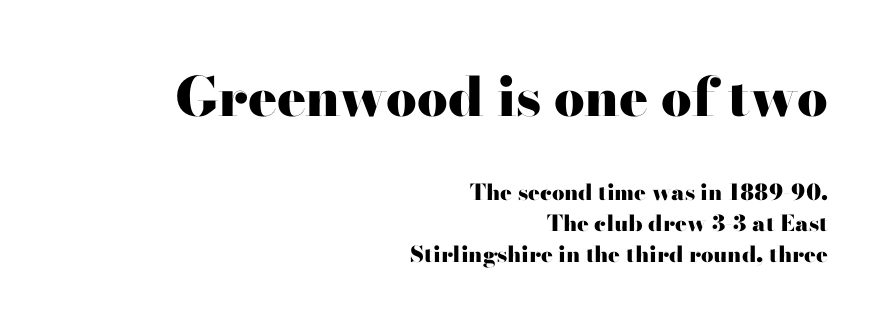
The image shows 54 px heavy, wide serif type, upright; set right-aligned, normal line spacing (1.42x), normal letter spacing, not underlined; the first (top) block is 2.45x larger; high stroke contrast and a small x-height.
